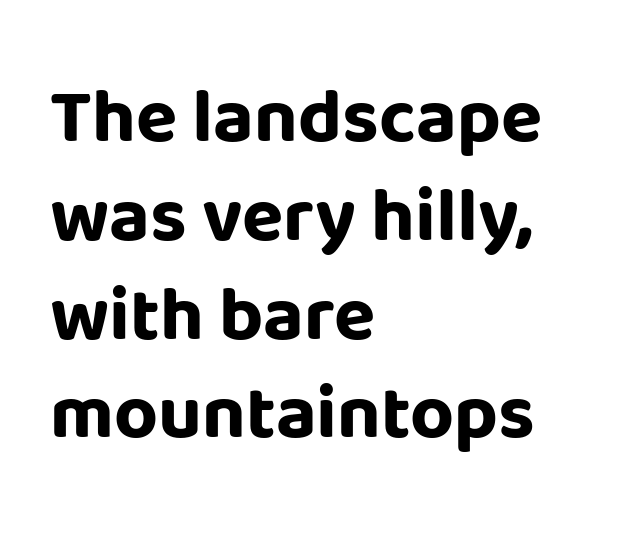
Check under the words: just untouched page. This sample keeps an unexceptional amount of space between lines. In CSS terms this would be text-align: left. A sans-serif font was chosen for this passage. Tracking value appears to be zero — textbook default spacing.
